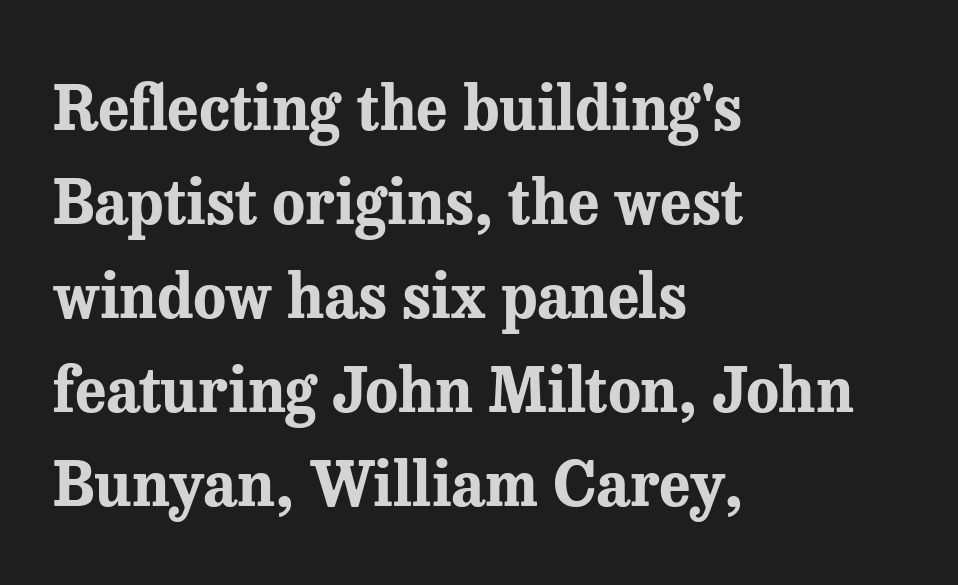
A normal amount of white space separates one row of letters from the next. A full-strength bold gives these letters their thick strokes. The glyphs in this specimen are seriffed. No italicization has been applied; the sample stays upright.
